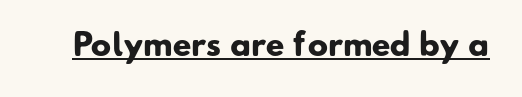
Q: Is the text bold? A: Yes.
Q: Is the typeface a serif or a sans-serif typeface? A: Sans-serif.
Q: Is the text underlined? A: Yes.
Q: Is the spacing between letters normal or unusually wide? A: Normal.
Q: Width (condensed, normal, or wide)? A: Normal.
Q: Stroke contrast? A: Low.
Q: x-height? A: Small.
Q: Monospaced? A: No.
